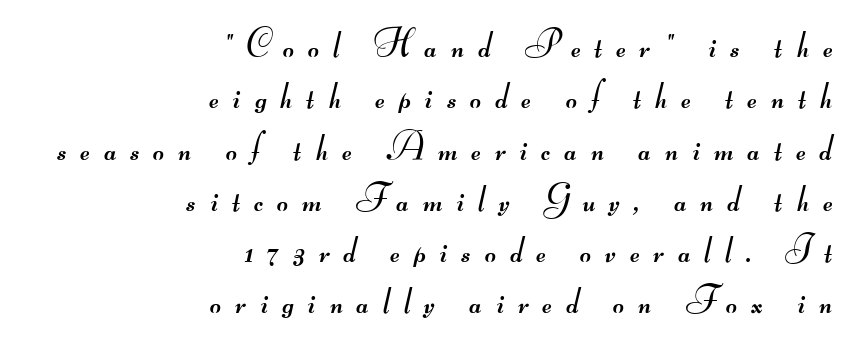
Q: Is the text bold? A: No.
Q: Is the typeface a serif or a sans-serif typeface? A: Sans-serif.
Q: Is the text underlined? A: No.
Q: How is the paragraph aligned? A: Right-aligned.
Q: Is the spacing between letters normal or unusually wide? A: Unusually wide.
Q: Is the spacing between lines tight, normal or loose? A: Normal.
Q: Width (condensed, normal, or wide)? A: Wide.
Q: Stroke contrast? A: Medium.
Q: Monospaced? A: No.
